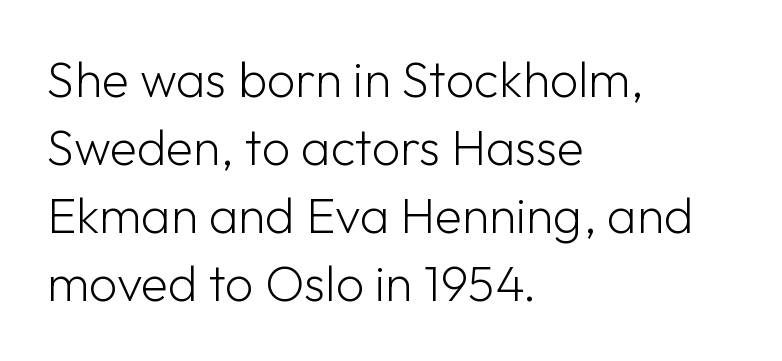
Successive baselines arrive at the customary interval. Proportional: the letters do not fall into vertical columns. The paragraph shown leans on its left margin. Ordinary non-slanted type is in use. Stems and bowls with no extra thickness — not bold. Honestly, there is no underline to notice here at all.
